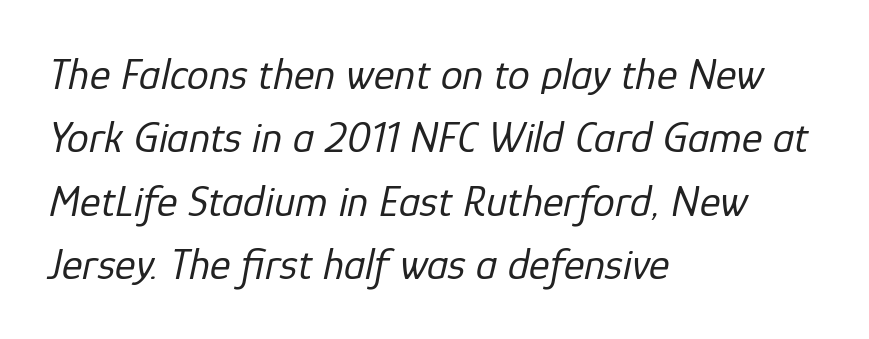
The image shows 44 px regular-weight type, italic (leaning right); set left-aligned, normal line spacing (1.44x), normal letter spacing, not underlined; low stroke contrast and a medium x-height.
